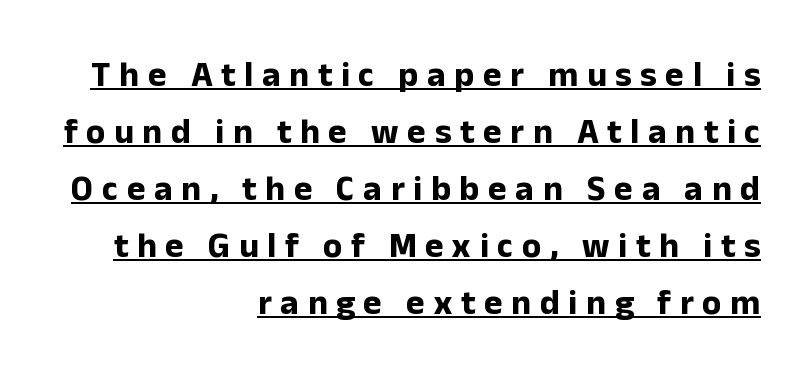
The image shows 35 px bold sans-serif type, upright; set right-aligned, normal line spacing (1.63x), unusually wide letter spacing (+0.25 em), underlined; low stroke contrast and a medium x-height.
